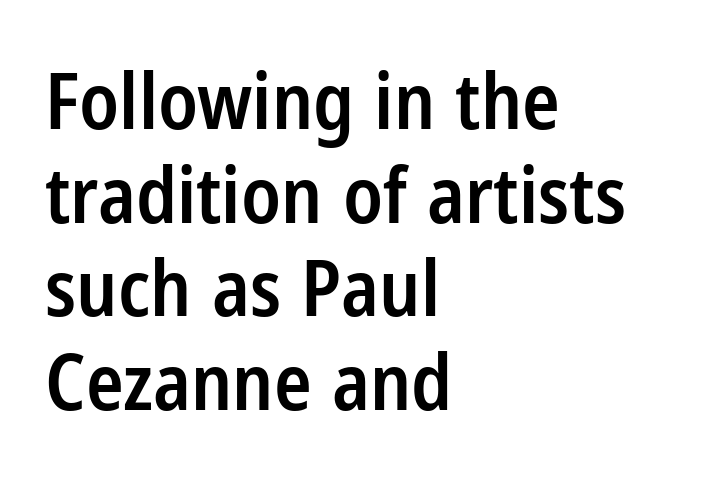
Q: Is the text bold? A: Semi-bold.
Q: Is the text italic (slanted)? A: No, it is upright.
Q: Is the typeface a serif or a sans-serif typeface? A: Sans-serif.
Q: Is the text underlined? A: No.
Q: How is the paragraph aligned? A: Left-aligned.
Q: Is the spacing between letters normal or unusually wide? A: Normal.
Q: Width (condensed, normal, or wide)? A: Condensed.
Q: Stroke contrast? A: Low.
Q: x-height? A: Medium.
Q: Monospaced? A: No.
